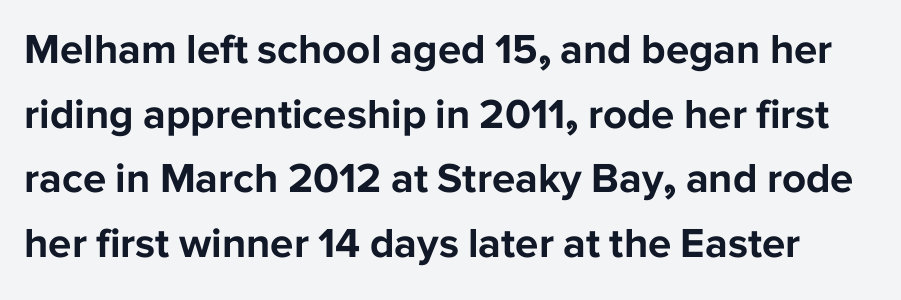
The image shows 42 px bold sans-serif type, upright; set normal line spacing (1.54x), normal letter spacing, not underlined; low stroke contrast and a medium x-height.
